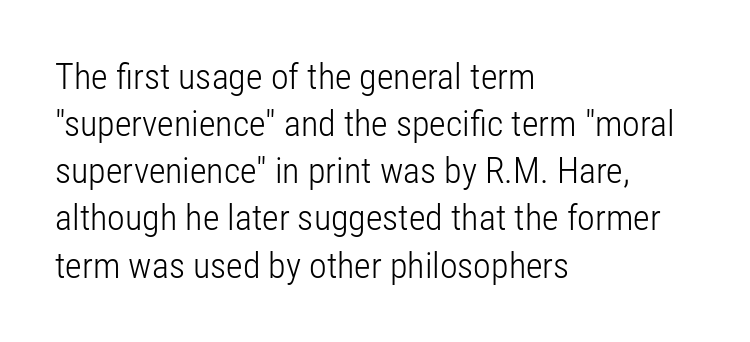
{"serif": "no", "italic": "no", "bold": "no", "weight": "light", "width": "condensed", "stroke_contrast": "low", "x_height": "medium", "monospaced": "no", "underline": "no", "align": "left", "line_spacing": "normal", "line_spacing_ratio": 1.31, "letter_spacing": "normal", "letter_spacing_em": 0.0, "glyph_px": 36}
